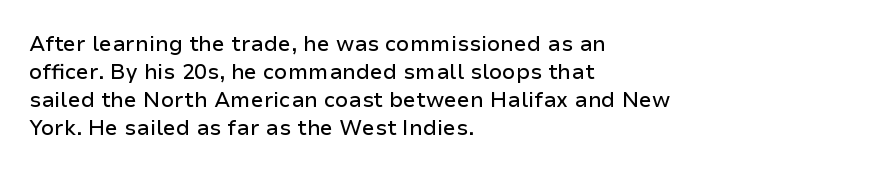
The image shows 21 px text type, upright; set left-aligned, normal line spacing (1.34x), normal letter spacing, not underlined.
